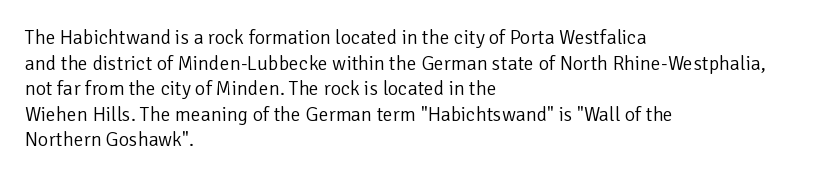
{"italic": "no", "bold": "no", "underline": "no", "align": "left", "line_spacing": "normal", "line_spacing_ratio": 1.28, "letter_spacing": "normal", "letter_spacing_em": 0.0, "glyph_px": 20}
